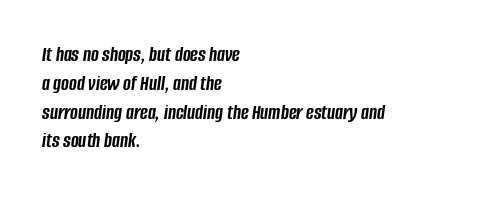
Q: Is the text bold? A: Yes.
Q: Is the text italic (slanted)? A: Yes, it leans right by about 8 degrees.
Q: Is the text underlined? A: No.
Q: How is the paragraph aligned? A: Left-aligned.
Q: Is the spacing between letters normal or unusually wide? A: Normal.
Q: Is the spacing between lines tight, normal or loose? A: Normal.
